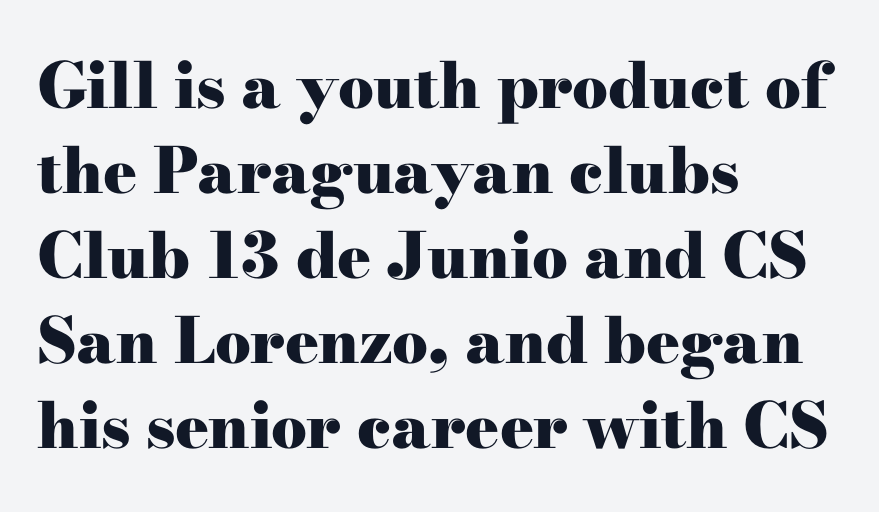
{"serif": "yes", "italic": "no", "bold": "yes", "weight": "heavy", "width": "wide", "stroke_contrast": "high", "x_height": "small", "monospaced": "no", "underline": "no", "align": "left", "line_spacing": "normal", "line_spacing_ratio": 1.35, "letter_spacing": "normal", "letter_spacing_em": 0.0, "glyph_px": 63}
